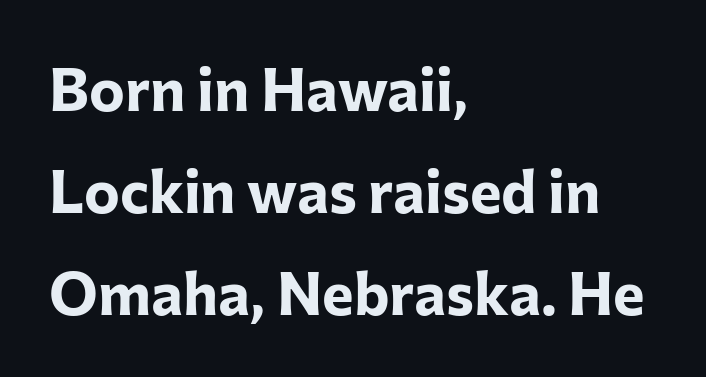
Q: Is the text bold? A: Yes.
Q: Is the text italic (slanted)? A: No, it is upright.
Q: Is the typeface a serif or a sans-serif typeface? A: Sans-serif.
Q: Is the text underlined? A: No.
Q: How is the paragraph aligned? A: Left-aligned.
Q: Is the spacing between letters normal or unusually wide? A: Normal.
Q: Is the spacing between lines tight, normal or loose? A: Normal.
Q: Width (condensed, normal, or wide)? A: Normal.
Q: Stroke contrast? A: Low.
Q: x-height? A: Medium.
Q: Monospaced? A: No.
